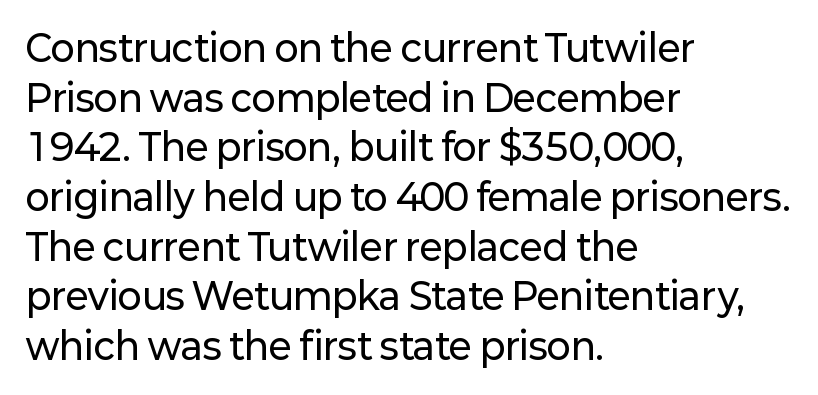
The image shows 36 px sans-serif type, upright; set left-aligned, normal line spacing (1.38x), normal letter spacing, not underlined; low stroke contrast and a medium x-height.
